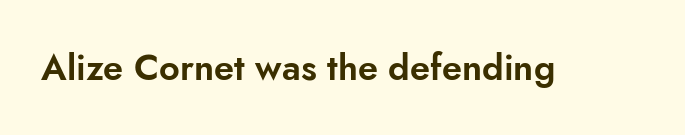
It's the straight-up-and-down kind of type. The face used here is proportionally spaced, like ordinary book or web type. Between one letter and the next there's only the usual sliver of space. The glyphs are unaccompanied by any horizontal stroke below them. Observe the absence of serifs on each vertical stroke in this sample.
